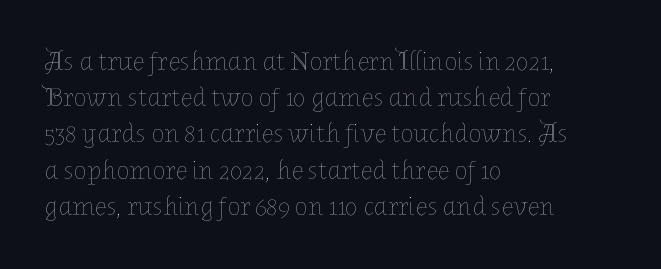
The image shows 27 px text type, upright; set left-aligned, normal line spacing (1.34x), normal letter spacing, not underlined.
